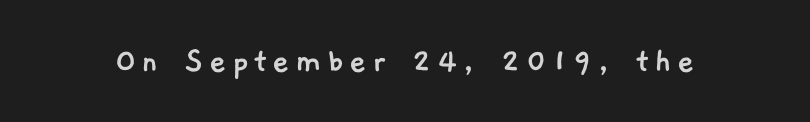
The image shows 37 px sans-serif type; set not underlined; low stroke contrast and a medium x-height.
